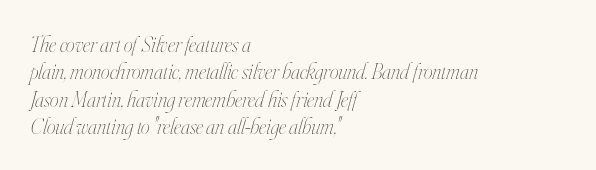
{"italic": "yes", "lean": "right", "slant_degrees": 16, "bold": "no", "underline": "no", "align": "left", "line_spacing_ratio": 1.24, "letter_spacing": "normal", "letter_spacing_em": 0.0, "glyph_px": 22}
